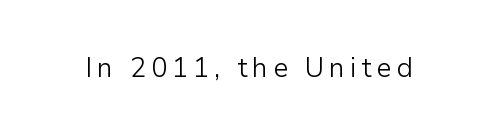
The image shows 27 px text type, upright; set not underlined.
